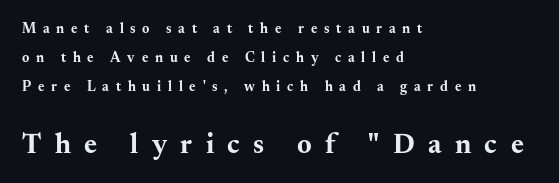
Q: Is the text bold? A: Yes.
Q: Is the text italic (slanted)? A: No, it is upright.
Q: Is the typeface a serif or a sans-serif typeface? A: Serif.
Q: Is the text underlined? A: No.
Q: How is the paragraph aligned? A: Left-aligned.
Q: Is the spacing between letters normal or unusually wide? A: Unusually wide.
Q: Is the spacing between lines tight, normal or loose? A: Loose.
Q: Which block of text is set in a larger size, the first (top) or the second (bottom)? A: The second (bottom) one.
Q: Width (condensed, normal, or wide)? A: Wide.
Q: Stroke contrast? A: Medium.
Q: x-height? A: Small.
Q: Monospaced? A: No.
